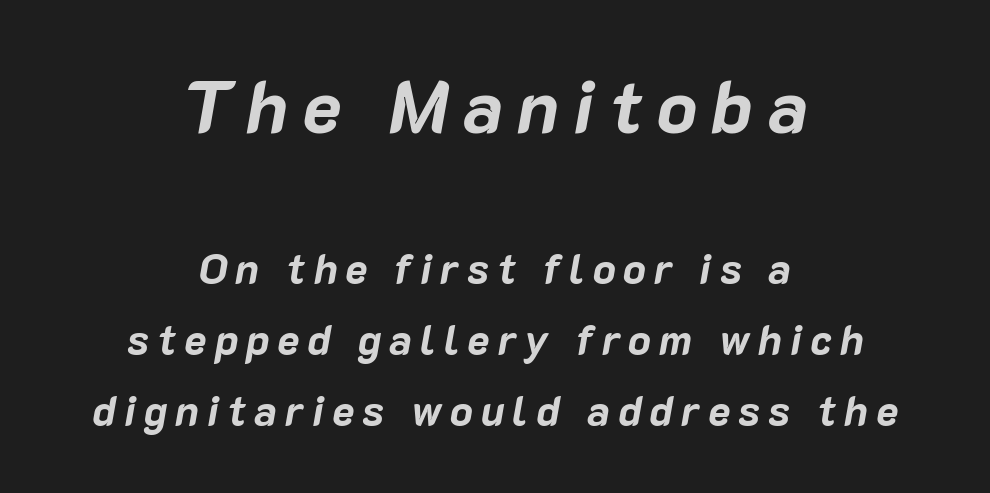
The image shows 74 px bold type, italic (leaning right); set centered, normal line spacing (1.69x), not underlined; the first (top) block is 1.76x larger; low stroke contrast and a medium x-height.
